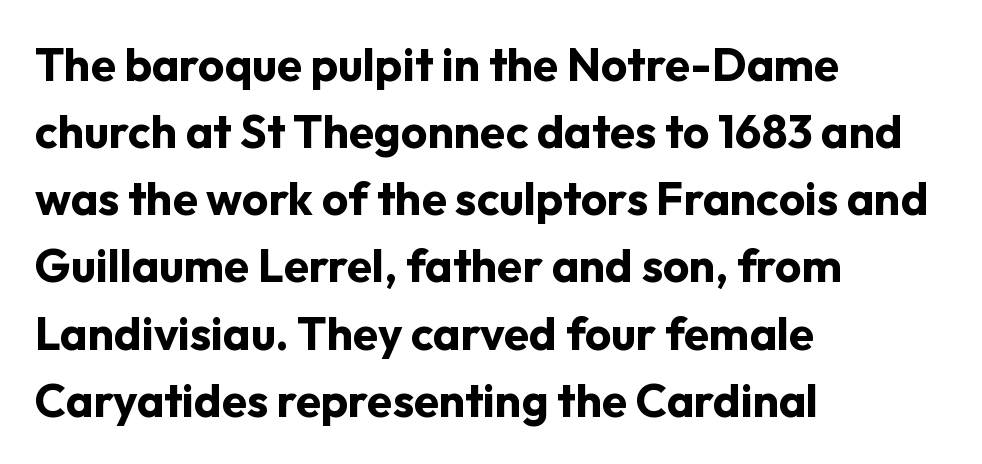
Q: Is the text bold? A: Yes.
Q: Is the text italic (slanted)? A: No, it is upright.
Q: Is the typeface a serif or a sans-serif typeface? A: Sans-serif.
Q: Is the text underlined? A: No.
Q: How is the paragraph aligned? A: Left-aligned.
Q: Is the spacing between letters normal or unusually wide? A: Normal.
Q: Is the spacing between lines tight, normal or loose? A: Normal.
Q: Width (condensed, normal, or wide)? A: Normal.
Q: Stroke contrast? A: Low.
Q: x-height? A: Medium.
Q: Monospaced? A: No.
